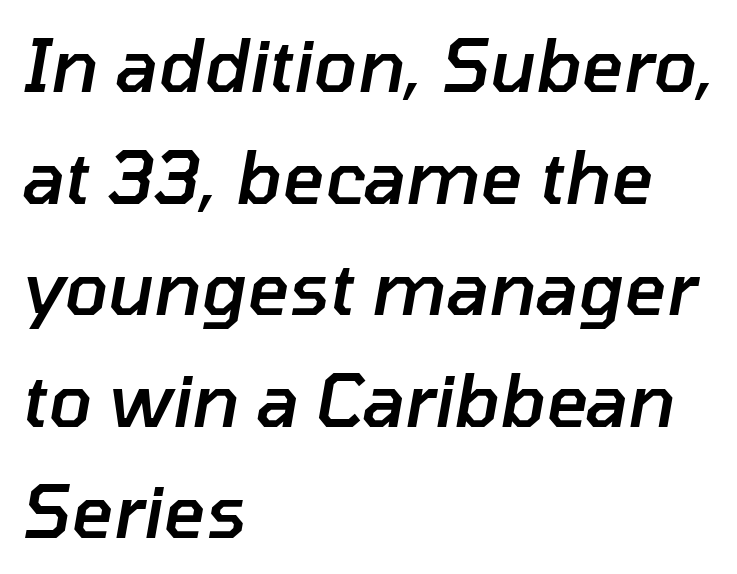
The image shows 72 px semibold type, italic (leaning right); set left-aligned, normal line spacing (1.55x), normal letter spacing, not underlined; low stroke contrast and a medium x-height.
